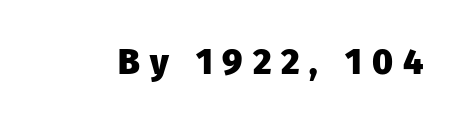
Q: Is the text bold? A: Yes.
Q: Is the text italic (slanted)? A: No, it is upright.
Q: Is the typeface a serif or a sans-serif typeface? A: Sans-serif.
Q: Is the text underlined? A: No.
Q: Is the spacing between letters normal or unusually wide? A: Unusually wide.
Q: Width (condensed, normal, or wide)? A: Normal.
Q: Stroke contrast? A: Low.
Q: x-height? A: Medium.
Q: Monospaced? A: No.
